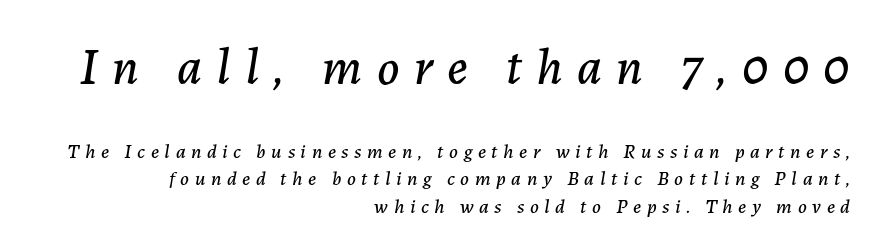
Q: Is the text italic (slanted)? A: Yes, it leans right by about 7 degrees.
Q: Is the text underlined? A: No.
Q: How is the paragraph aligned? A: Right-aligned.
Q: Is the spacing between letters normal or unusually wide? A: Unusually wide.
Q: Is the spacing between lines tight, normal or loose? A: Normal.
Q: Which block of text is set in a larger size, the first (top) or the second (bottom)? A: The first (top) one.
Q: Width (condensed, normal, or wide)? A: Normal.
Q: Stroke contrast? A: Low.
Q: x-height? A: Medium.
Q: Monospaced? A: No.
